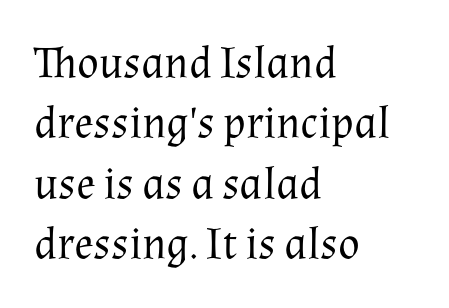
Q: Is the text bold? A: No.
Q: Is the text italic (slanted)? A: No, it is upright.
Q: Is the typeface a serif or a sans-serif typeface? A: Serif.
Q: Is the text underlined? A: No.
Q: How is the paragraph aligned? A: Left-aligned.
Q: Is the spacing between letters normal or unusually wide? A: Normal.
Q: Is the spacing between lines tight, normal or loose? A: Normal.
Q: Width (condensed, normal, or wide)? A: Normal.
Q: Stroke contrast? A: Medium.
Q: x-height? A: Medium.
Q: Monospaced? A: No.
